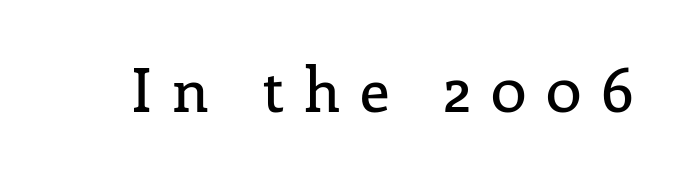
The image shows 60 px serif type, upright; set unusually wide letter spacing (+0.33 em), not underlined; low stroke contrast and a medium x-height.
